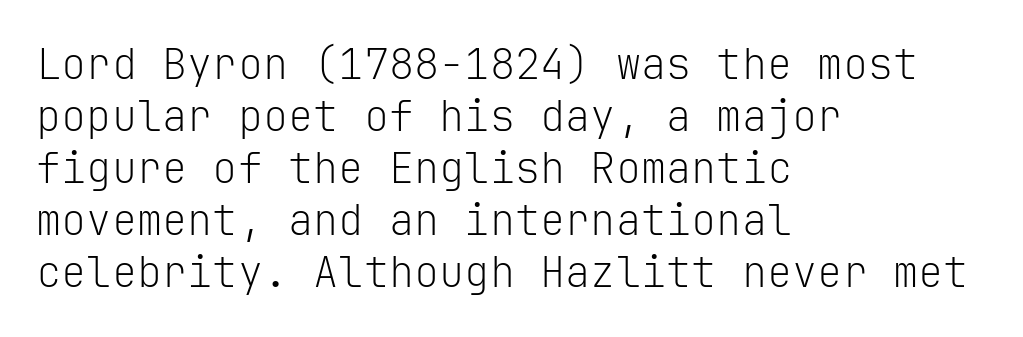
Q: Is the text bold? A: No.
Q: Is the text italic (slanted)? A: No, it is upright.
Q: Is the typeface a serif or a sans-serif typeface? A: Sans-serif.
Q: Is the text underlined? A: No.
Q: How is the paragraph aligned? A: Left-aligned.
Q: Is the spacing between letters normal or unusually wide? A: Normal.
Q: Width (condensed, normal, or wide)? A: Normal.
Q: Stroke contrast? A: Low.
Q: x-height? A: Medium.
Q: Monospaced? A: Yes.
